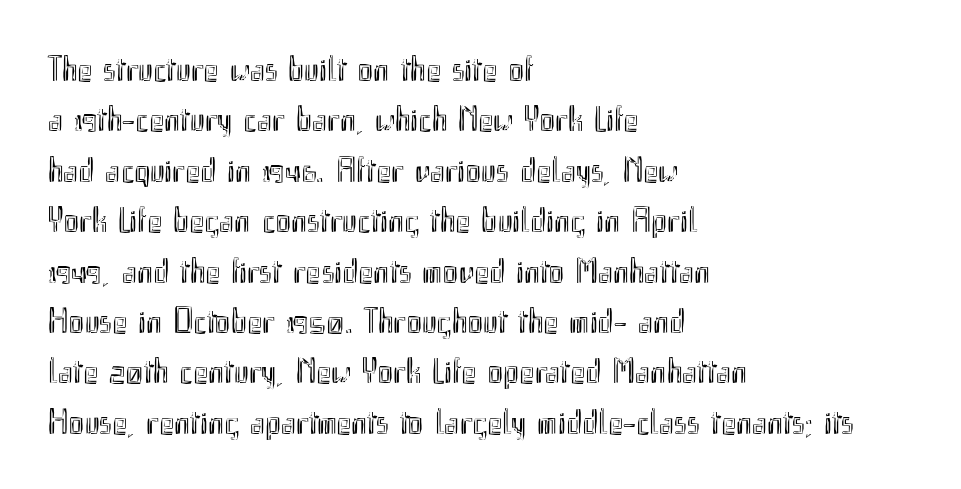
Q: Is the text italic (slanted)? A: No, it is upright.
Q: Is the text underlined? A: No.
Q: How is the paragraph aligned? A: Left-aligned.
Q: Is the spacing between letters normal or unusually wide? A: Normal.
Q: Is the spacing between lines tight, normal or loose? A: Normal.
Q: Width (condensed, normal, or wide)? A: Condensed.
Q: x-height? A: Small.
Q: Monospaced? A: No.
